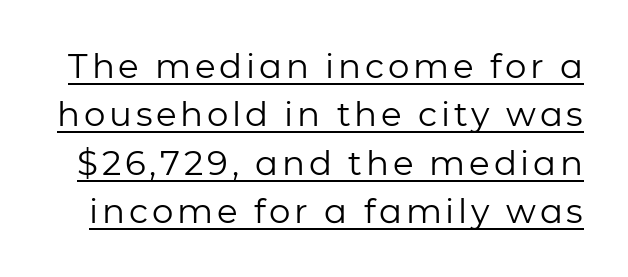
Q: Is the text bold? A: No.
Q: Is the text italic (slanted)? A: No, it is upright.
Q: Is the typeface a serif or a sans-serif typeface? A: Sans-serif.
Q: Is the text underlined? A: Yes.
Q: Is the spacing between lines tight, normal or loose? A: Normal.
Q: Width (condensed, normal, or wide)? A: Normal.
Q: Stroke contrast? A: Low.
Q: x-height? A: Medium.
Q: Monospaced? A: No.
